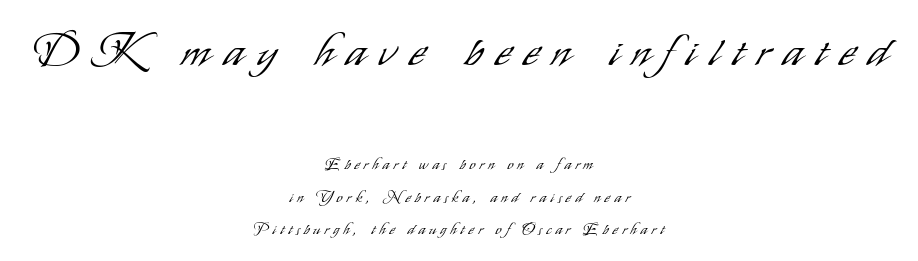
Large over small — that's the arrangement of the two blocks here. Weight: in the light-to-regular range. The vertical gap from one line to the next is large. Here the designer chose a conventional face with non-uniform glyph widths.
